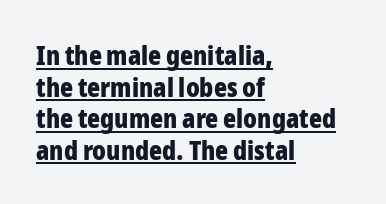
Q: Is the text bold? A: Yes.
Q: Is the text italic (slanted)? A: No, it is upright.
Q: Is the text underlined? A: Yes.
Q: How is the paragraph aligned? A: Left-aligned.
Q: Is the spacing between letters normal or unusually wide? A: Normal.
